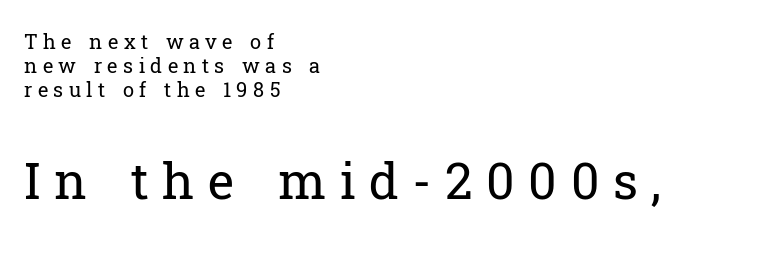
Here the glyphs are tracked loosely, breaking word shapes into spaced letters. Plain, unruled lines of type. Posture: straight, roman, zero tilt. Reading top to bottom, the characters get bigger at the block break. Character widths vary here, with narrow letters taking less room than wide ones.
